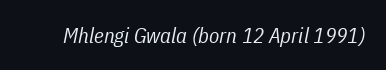
Compared with typical body copy, the letter spacing here is the same. Anything drawn beneath the words? Only blank space. Is this a heavy cut? Hardly; it is regular or lighter. A typesetter would mark this as italic.
